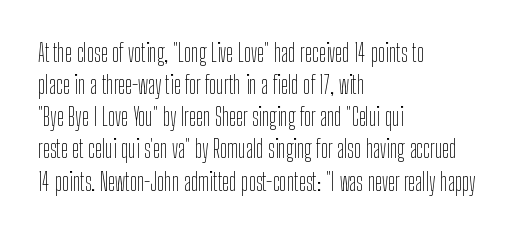
{"italic": "no", "bold": "no", "underline": "no", "align": "left", "line_spacing": "normal", "line_spacing_ratio": 1.34, "letter_spacing": "normal", "letter_spacing_em": 0.0, "glyph_px": 24}
